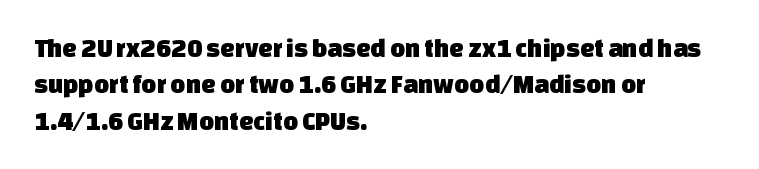
{"underline": "no", "align": "left", "line_spacing": "normal", "line_spacing_ratio": 1.4, "letter_spacing": "normal", "letter_spacing_em": 0.0, "glyph_px": 26}
